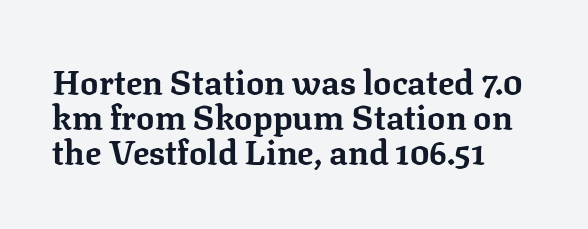
Q: Is the text bold? A: Yes.
Q: Is the text italic (slanted)? A: No, it is upright.
Q: Is the typeface a serif or a sans-serif typeface? A: Serif.
Q: Is the text underlined? A: No.
Q: How is the paragraph aligned? A: Left-aligned.
Q: Is the spacing between letters normal or unusually wide? A: Normal.
Q: Is the spacing between lines tight, normal or loose? A: Tight.
Q: Width (condensed, normal, or wide)? A: Normal.
Q: Stroke contrast? A: Low.
Q: x-height? A: Medium.
Q: Monospaced? A: No.
